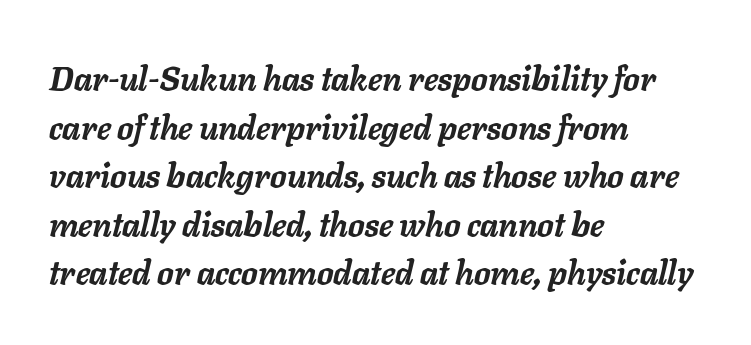
The image shows 33 px semibold type, italic (leaning right); set left-aligned, normal line spacing (1.47x), normal letter spacing, not underlined; low stroke contrast and a medium x-height.
